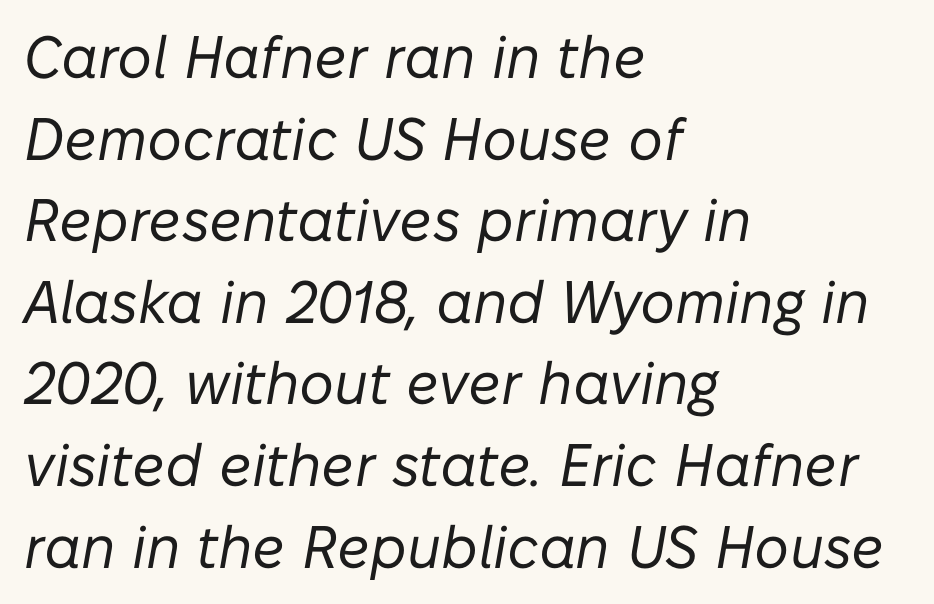
Q: Is the text bold? A: No.
Q: Is the text italic (slanted)? A: Yes, it leans right by about 10 degrees.
Q: Is the text underlined? A: No.
Q: How is the paragraph aligned? A: Left-aligned.
Q: Is the spacing between letters normal or unusually wide? A: Normal.
Q: Is the spacing between lines tight, normal or loose? A: Normal.
Q: Width (condensed, normal, or wide)? A: Normal.
Q: Stroke contrast? A: Low.
Q: x-height? A: Medium.
Q: Monospaced? A: No.
